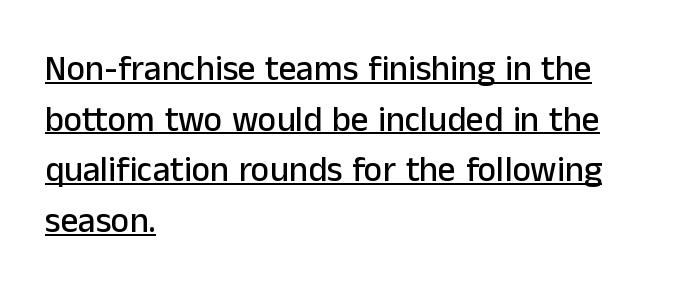
The image shows 35 px sans-serif type, upright; set left-aligned, normal line spacing (1.45x), normal letter spacing, underlined; low stroke contrast and a medium x-height.
